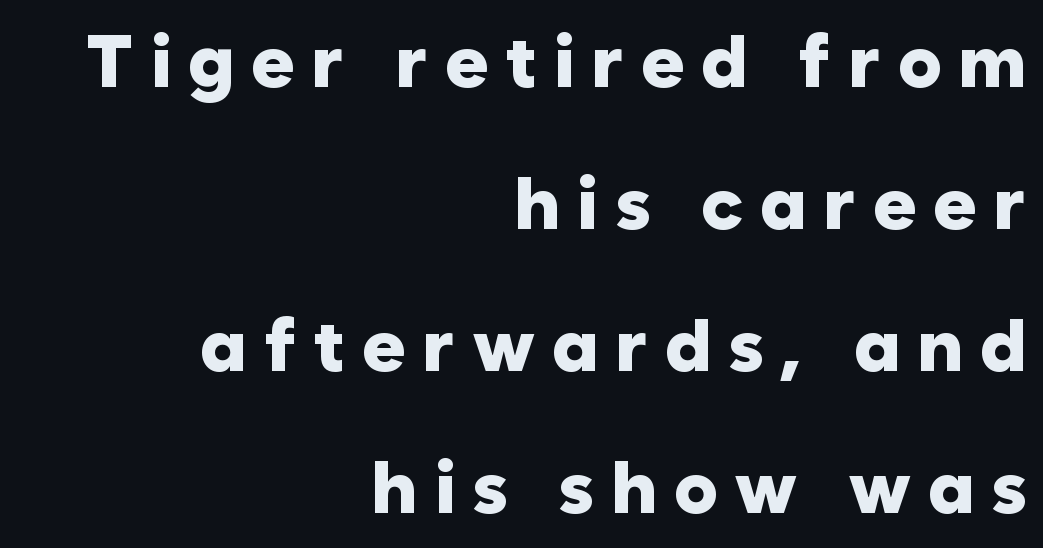
{"serif": "no", "italic": "no", "bold": "yes", "weight": "heavy", "width": "normal", "stroke_contrast": "low", "x_height": "medium", "monospaced": "no", "underline": "no", "align": "right", "line_spacing": "loose", "line_spacing_ratio": 1.92, "letter_spacing": "wide", "letter_spacing_em": 0.22, "glyph_px": 74}
